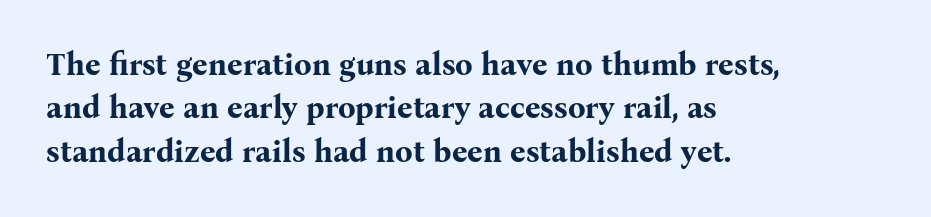
{"serif": "yes", "italic": "no", "bold": "yes", "weight": "bold", "width": "normal", "stroke_contrast": "medium", "x_height": "medium", "monospaced": "no", "underline": "no", "align": "left", "line_spacing": "normal", "line_spacing_ratio": 1.4, "letter_spacing": "normal", "letter_spacing_em": 0.0, "glyph_px": 31}
